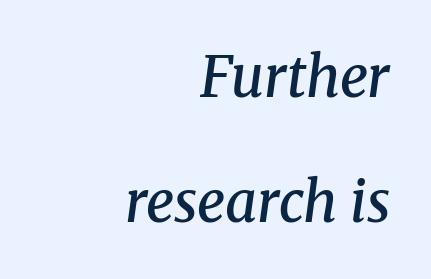
Q: Is the text bold? A: Semi-bold.
Q: Is the text italic (slanted)? A: Yes, it leans right by about 8 degrees.
Q: Is the typeface a serif or a sans-serif typeface? A: Serif.
Q: Is the text underlined? A: No.
Q: How is the paragraph aligned? A: Right-aligned.
Q: Is the spacing between letters normal or unusually wide? A: Normal.
Q: Is the spacing between lines tight, normal or loose? A: Loose.
Q: Width (condensed, normal, or wide)? A: Normal.
Q: Stroke contrast? A: Medium.
Q: x-height? A: Medium.
Q: Monospaced? A: No.
